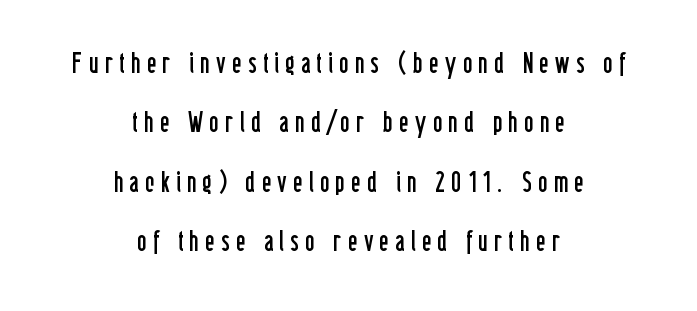
{"serif": "no", "italic": "no", "bold": "no", "weight": "regular", "width": "condensed", "stroke_contrast": "low", "x_height": "medium", "monospaced": "no", "underline": "no", "align": "center", "line_spacing": "loose", "line_spacing_ratio": 2.12, "letter_spacing": "wide", "letter_spacing_em": 0.23, "glyph_px": 28}
